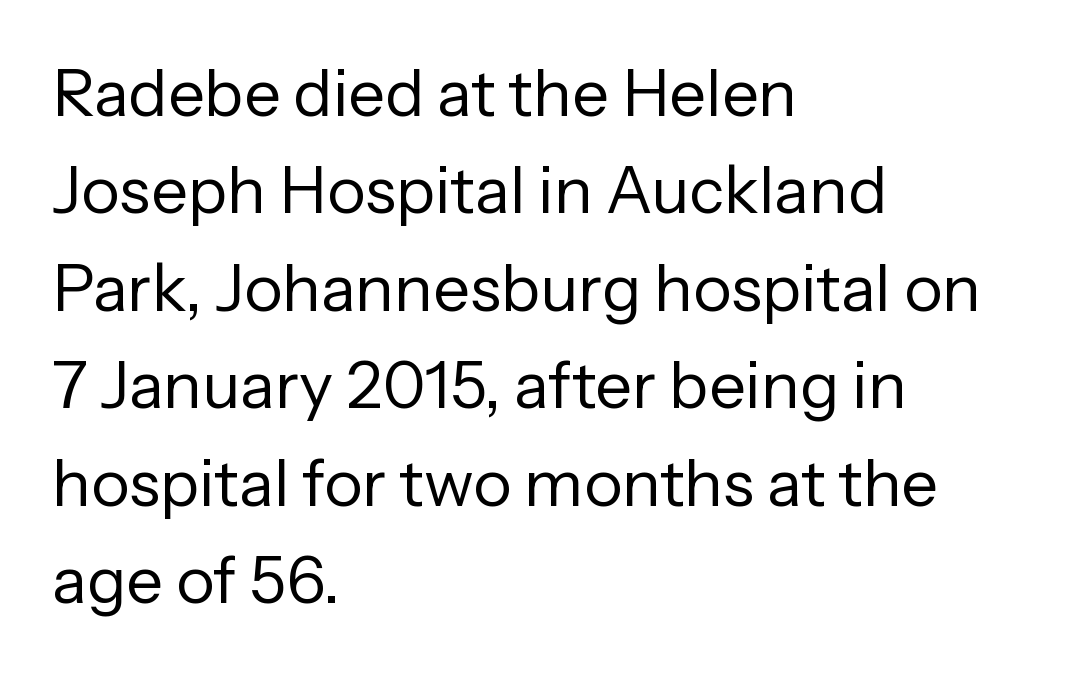
The image shows 65 px regular-weight sans-serif type, upright; set left-aligned, normal line spacing (1.5x), normal letter spacing, not underlined; low stroke contrast and a medium x-height.
